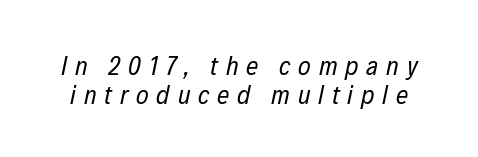
The image shows 27 px text type, italic (leaning right); set tight line spacing (1.06x), unusually wide letter spacing (+0.29 em), not underlined.
